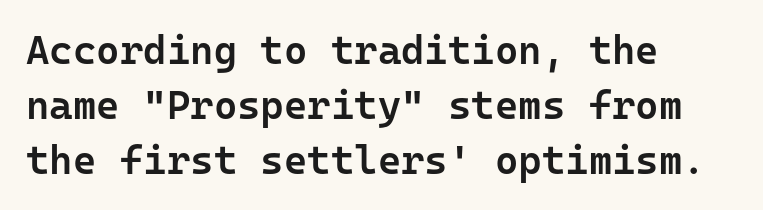
Q: Is the text bold? A: Semi-bold.
Q: Is the text italic (slanted)? A: No, it is upright.
Q: Is the typeface a serif or a sans-serif typeface? A: Sans-serif.
Q: Is the text underlined? A: No.
Q: How is the paragraph aligned? A: Left-aligned.
Q: Is the spacing between letters normal or unusually wide? A: Normal.
Q: Is the spacing between lines tight, normal or loose? A: Normal.
Q: Width (condensed, normal, or wide)? A: Normal.
Q: Stroke contrast? A: Low.
Q: x-height? A: Medium.
Q: Monospaced? A: Yes.
